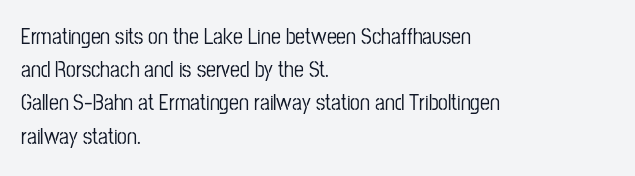
The image shows 22 px text type, upright; set left-aligned, normal line spacing (1.51x), normal letter spacing, not underlined.
